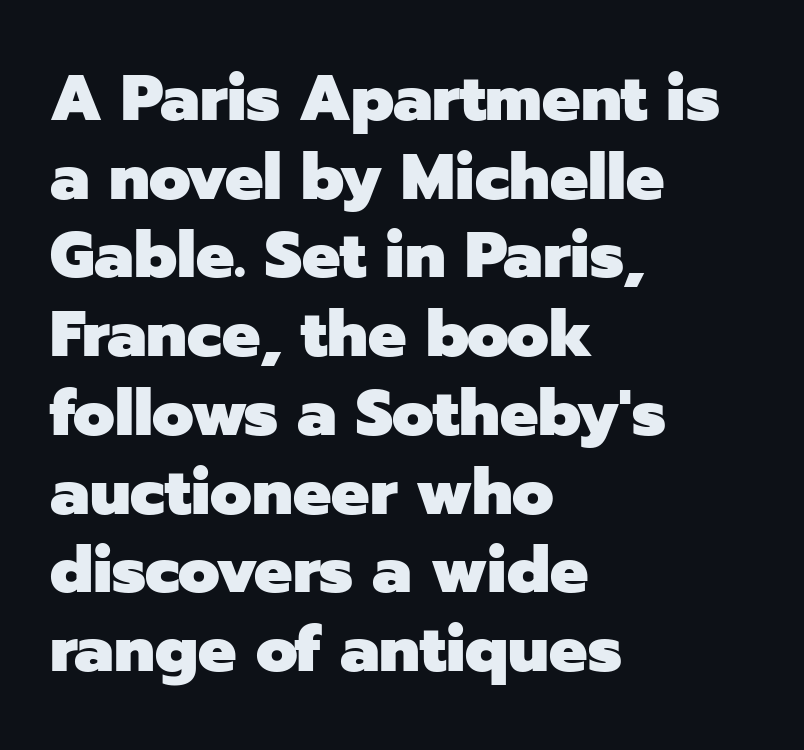
The image shows 64 px heavy sans-serif type, upright; set left-aligned, line spacing 1.23x, normal letter spacing, not underlined; low stroke contrast and a medium x-height.
